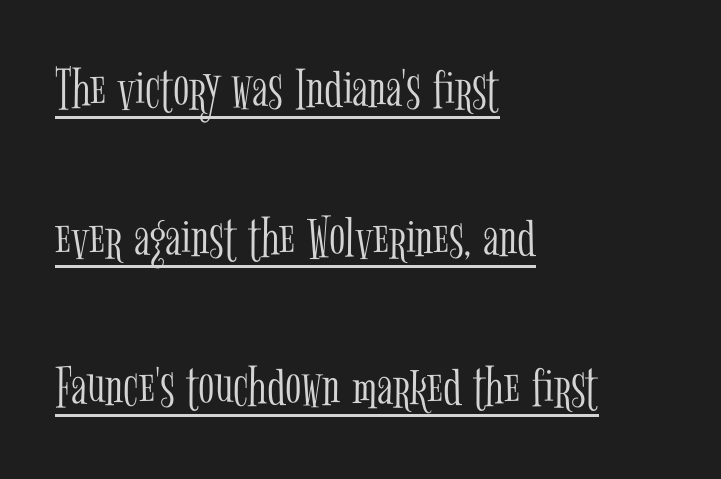
Q: Is the text bold? A: No.
Q: Is the text italic (slanted)? A: No, it is upright.
Q: Is the typeface a serif or a sans-serif typeface? A: Serif.
Q: Is the text underlined? A: Yes.
Q: How is the paragraph aligned? A: Left-aligned.
Q: Is the spacing between letters normal or unusually wide? A: Normal.
Q: Is the spacing between lines tight, normal or loose? A: Loose.
Q: Width (condensed, normal, or wide)? A: Condensed.
Q: Stroke contrast? A: Low.
Q: x-height? A: Medium.
Q: Monospaced? A: No.
